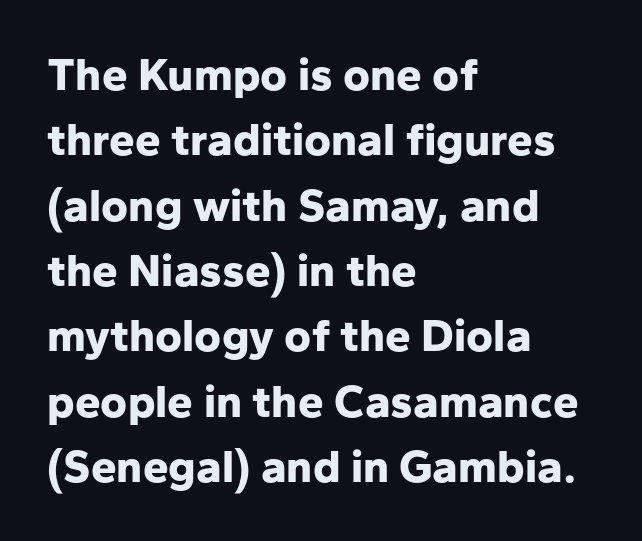
Weight: bold. Is there much room between lines? A standard amount, neither cramped nor airy. Nope, not italic — everything's standing straight. The rendering shows plain stroke endings on the letterforms — a sans-serif design.
